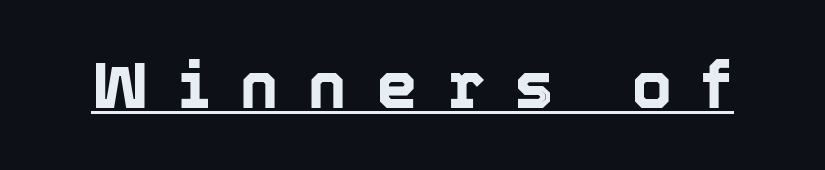
Q: Is the text italic (slanted)? A: No, it is upright.
Q: Is the text underlined? A: Yes.
Q: Is the spacing between letters normal or unusually wide? A: Unusually wide.
Q: Width (condensed, normal, or wide)? A: Normal.
Q: x-height? A: Medium.
Q: Monospaced? A: No.
